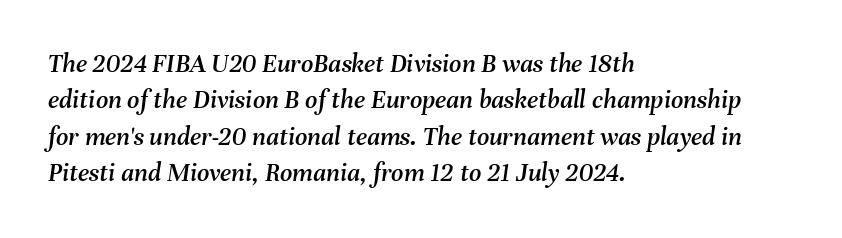
The image shows 27 px text type, italic (leaning right); set left-aligned, normal line spacing (1.35x), normal letter spacing, not underlined.
